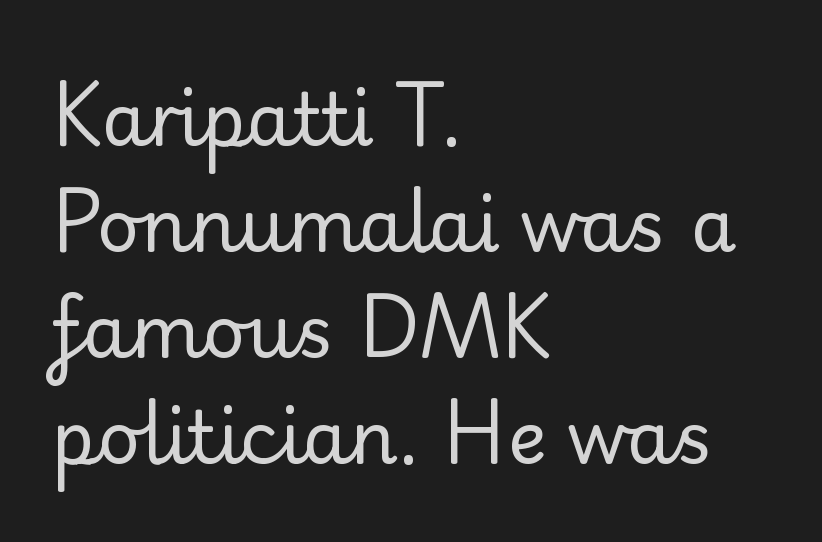
The image shows 73 px regular-weight sans-serif type, upright; set left-aligned, normal line spacing (1.45x), normal letter spacing, not underlined; low stroke contrast and a small x-height.
